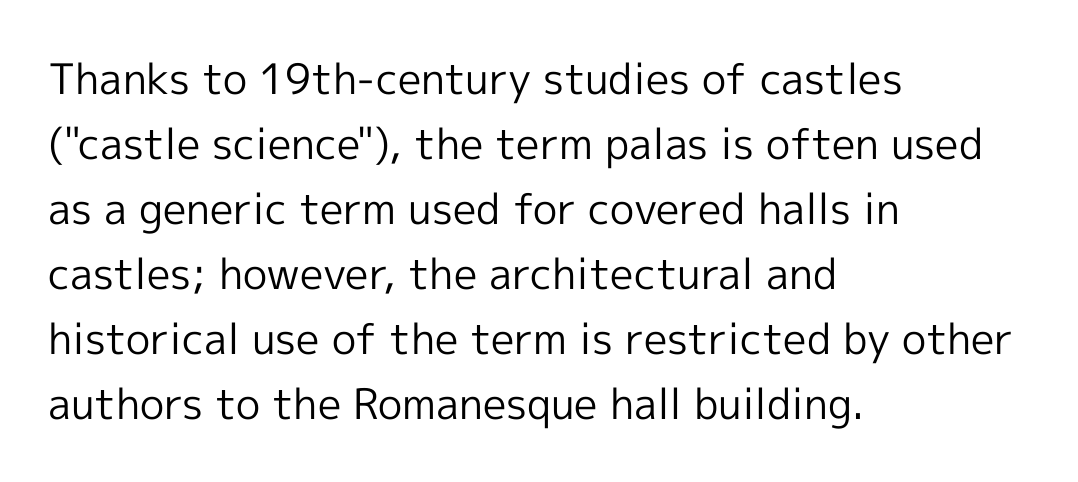
Glyph-to-glyph distance matches everyday printed text. Whoever set this chose a conventional vertical rhythm. Is the stroke heavy? The answer is a plain regular-or-lighter. This sample has the flowing, uneven cadence of proportional lettering. Decoration check: the copy has no underline.
